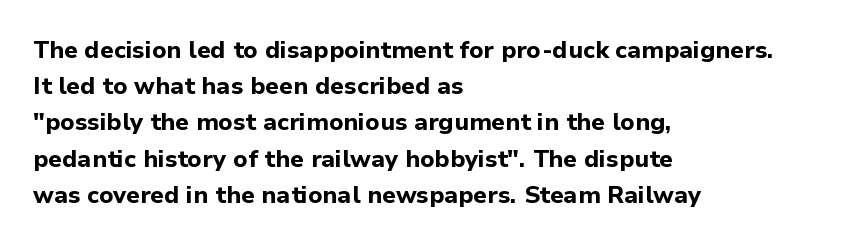
Q: Is the text bold? A: Yes.
Q: Is the text italic (slanted)? A: No, it is upright.
Q: Is the text underlined? A: No.
Q: How is the paragraph aligned? A: Left-aligned.
Q: Is the spacing between letters normal or unusually wide? A: Normal.
Q: Is the spacing between lines tight, normal or loose? A: Normal.
